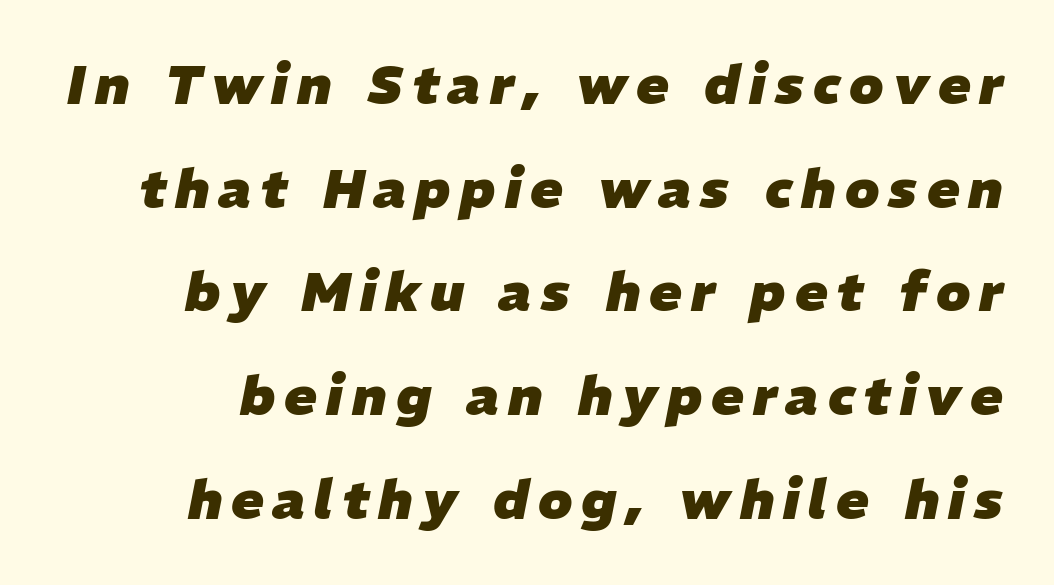
The image shows 54 px heavy type, italic (leaning right); set loose line spacing (1.92x), not underlined; low stroke contrast and a medium x-height.
